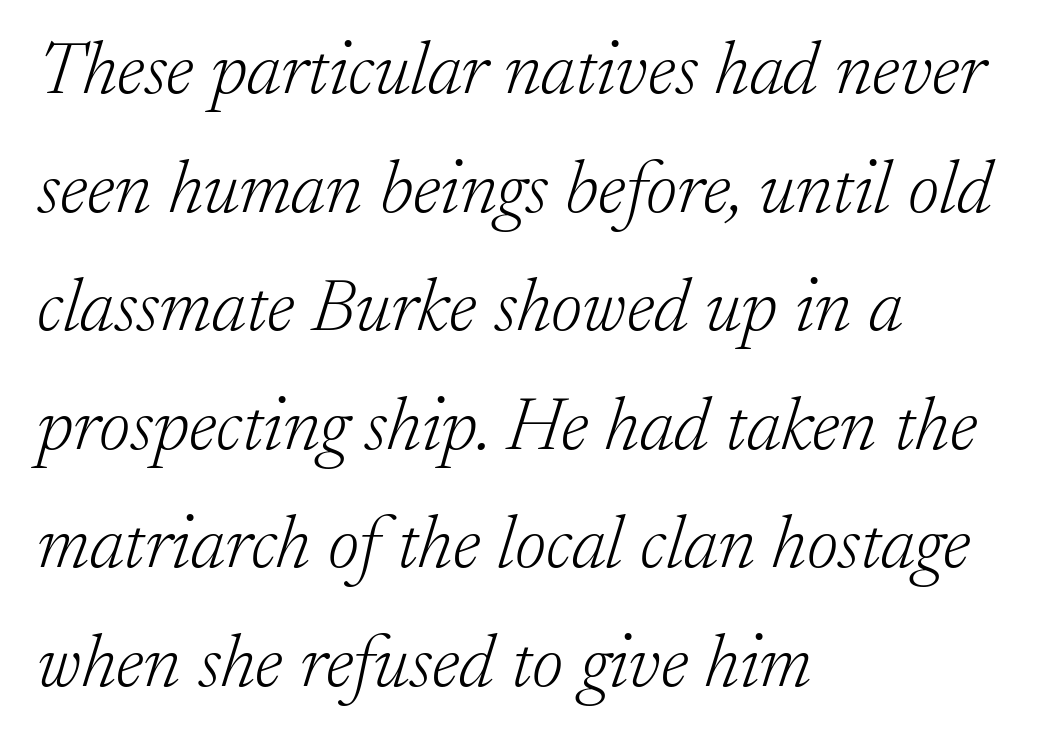
Heaviness? Minimal to ordinary, like unemphasized prose. The characters display serif detailing at their extremities. The axis of the letterforms is tilted away from vertical. Underline: absent. Does extra space separate the letters? No, they use regular spacing. This rendering uses left alignment, leaving the right contour irregular.
